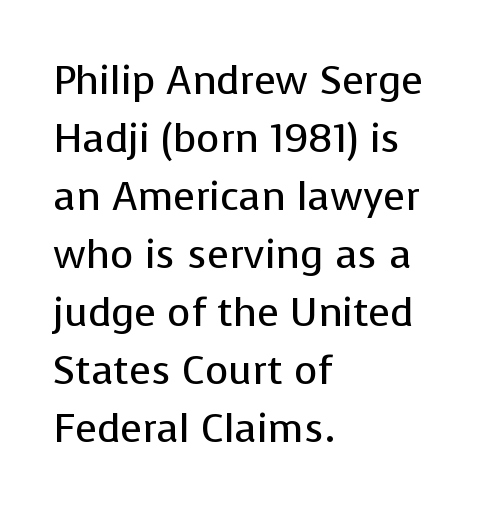
The image shows 40 px regular-weight sans-serif type, upright; set left-aligned, normal line spacing (1.45x), normal letter spacing, not underlined; low stroke contrast and a medium x-height.
